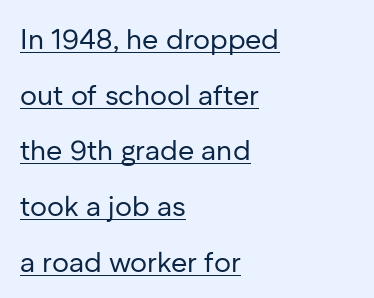
{"serif": "no", "italic": "no", "bold": "no", "weight": "regular", "width": "normal", "stroke_contrast": "low", "x_height": "medium", "monospaced": "no", "underline": "yes", "align": "left", "line_spacing": "loose", "line_spacing_ratio": 1.99, "letter_spacing": "normal", "letter_spacing_em": 0.0, "glyph_px": 28}
